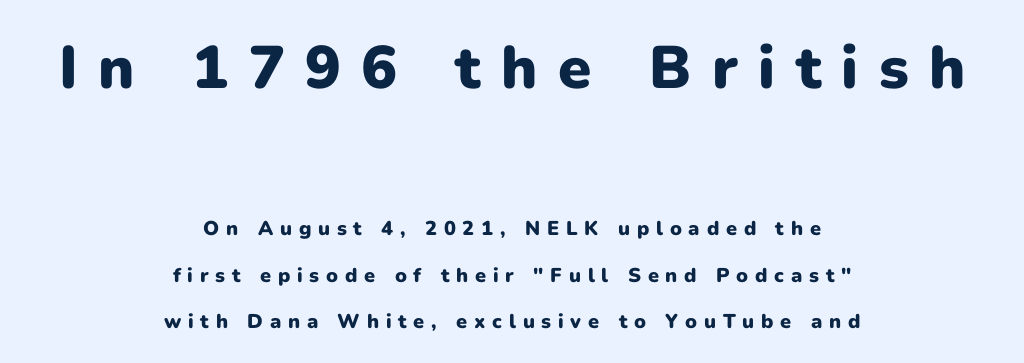
{"serif": "no", "italic": "no", "bold": "yes", "weight": "heavy", "width": "normal", "stroke_contrast": "low", "x_height": "medium", "monospaced": "no", "underline": "no", "align": "center", "line_spacing": "loose", "line_spacing_ratio": 2.32, "letter_spacing": "wide", "letter_spacing_em": 0.34, "larger_block": "first", "size_ratio": 3.0, "glyph_px": 60}
